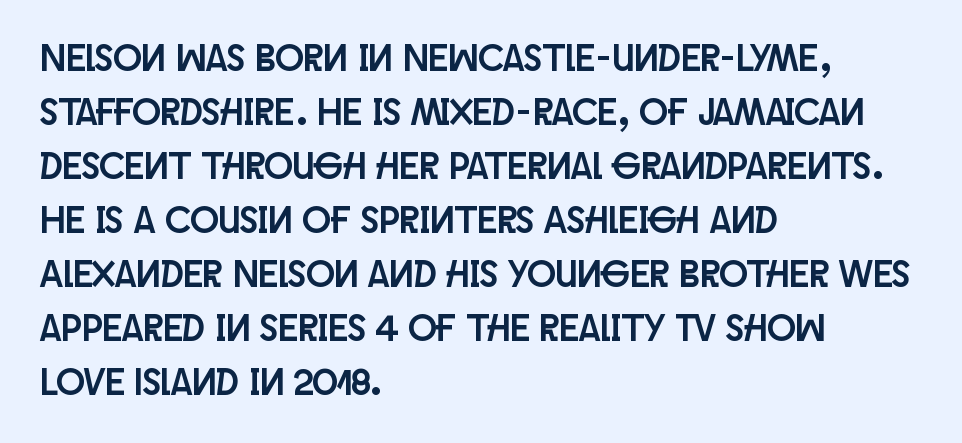
{"serif": "no", "italic": "no", "width": "condensed", "stroke_contrast": "low", "x_height": "large", "monospaced": "no", "underline": "no", "align": "left", "line_spacing": "normal", "line_spacing_ratio": 1.42, "letter_spacing": "normal", "letter_spacing_em": 0.0, "glyph_px": 38}
